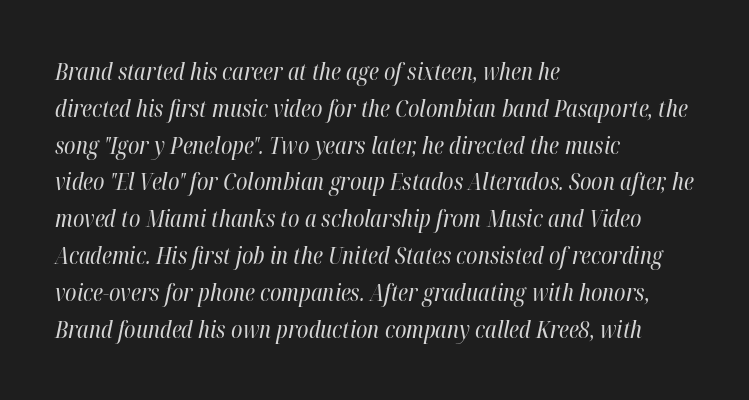
Is the type slanted? Yes — the strokes lean at a clear angle. The letters sit at their default tracking, neither squeezed nor spread. The area under the type is left untouched. The setting favours the left margin, as ordinary paragraphs usually do.
